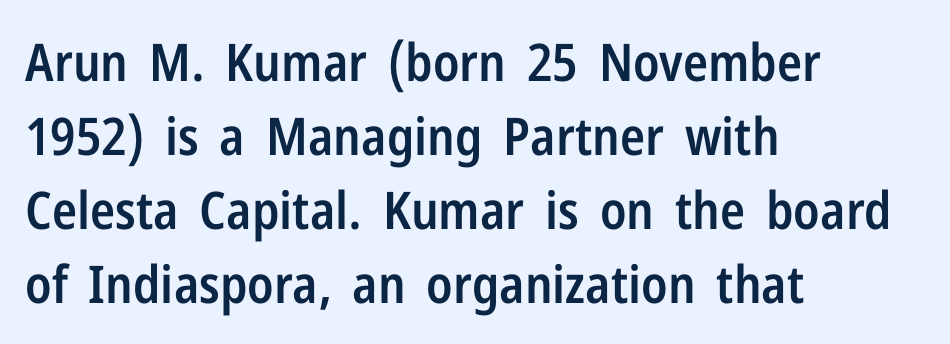
The image shows 52 px semibold, condensed sans-serif type, upright; set left-aligned, normal line spacing (1.42x), normal letter spacing, not underlined; low stroke contrast and a medium x-height.
